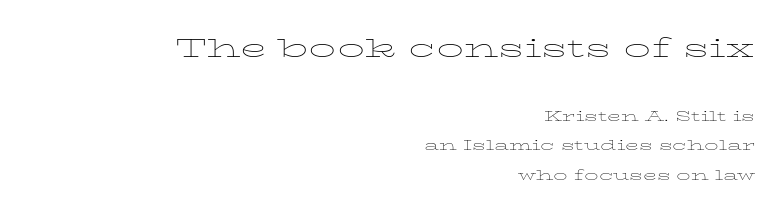
The image shows 27 px text type, upright; set right-aligned, loose line spacing (2.11x), normal letter spacing, not underlined; the first (top) block is 1.93x larger.
